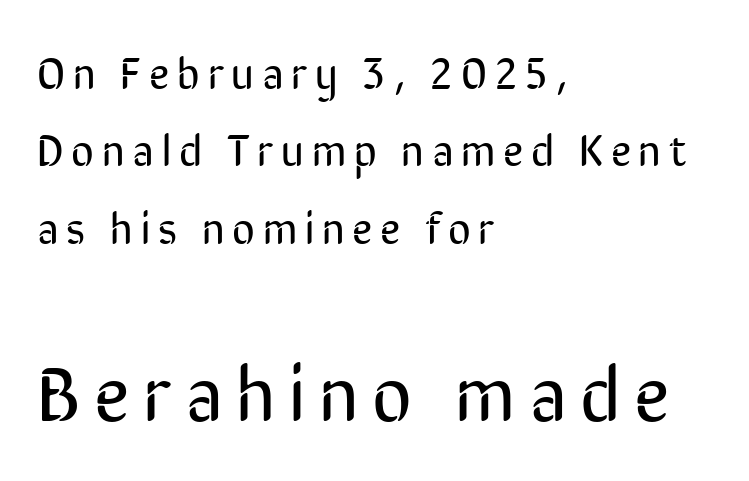
The image shows 77 px regular-weight, condensed sans-serif type, upright; set left-aligned, line spacing 1.76x, not underlined; the second (bottom) block is 1.75x larger; low stroke contrast and a medium x-height.
